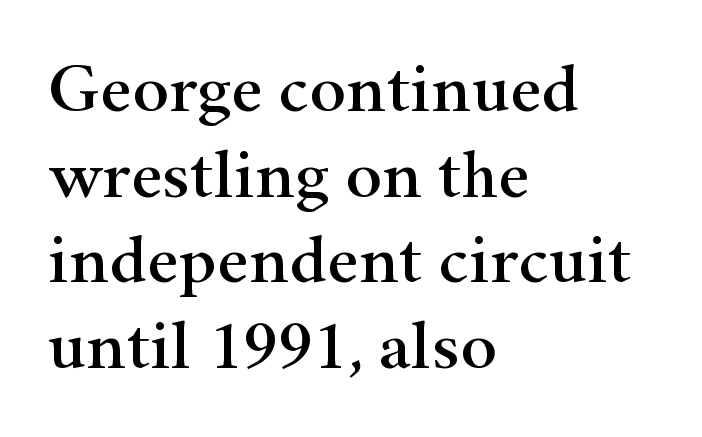
Q: Is the text italic (slanted)? A: No, it is upright.
Q: Is the typeface a serif or a sans-serif typeface? A: Serif.
Q: Is the text underlined? A: No.
Q: How is the paragraph aligned? A: Left-aligned.
Q: Is the spacing between letters normal or unusually wide? A: Normal.
Q: Width (condensed, normal, or wide)? A: Wide.
Q: Stroke contrast? A: High.
Q: x-height? A: Small.
Q: Monospaced? A: No.
